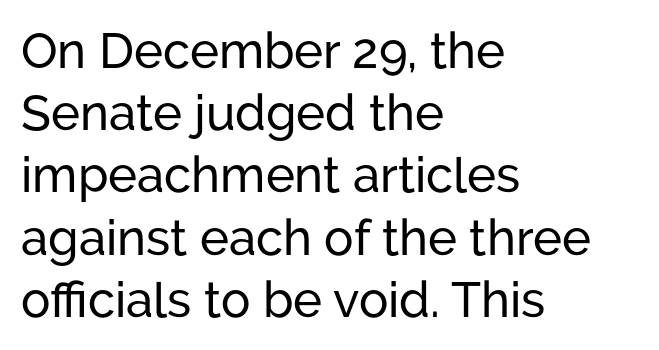
A typesetter would call this proportional, since set widths differ per character. Is the block centered? No — it sits flush against the left margin. In terms of letterform style, serifs are entirely absent. Interline gaps are of average width in this sample. Honestly, there is no underline to notice here at all. This is roman type, the default non-slanted kind.
